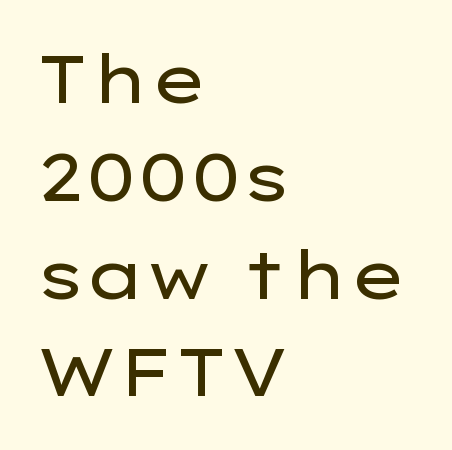
The image shows 67 px regular-weight, wide sans-serif type, upright; set left-aligned, normal line spacing (1.46x), normal letter spacing, not underlined; low stroke contrast and a medium x-height.
